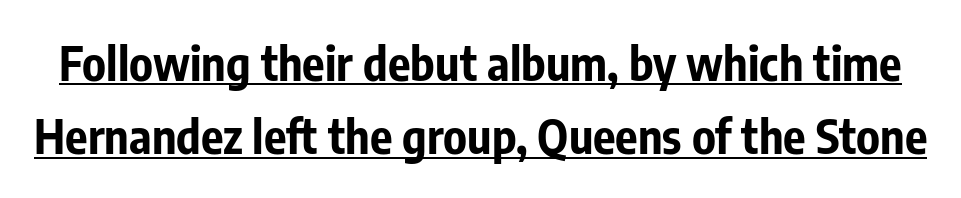
The image shows 47 px bold, condensed sans-serif type, upright; set normal line spacing (1.56x), normal letter spacing, underlined; low stroke contrast and a medium x-height.
